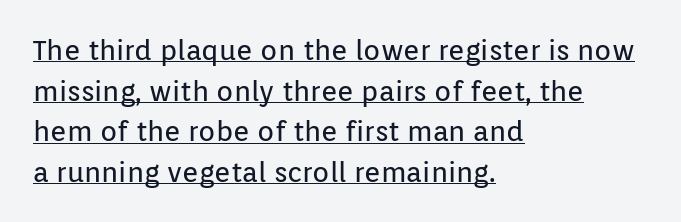
Teacher's note: observe the even left margin — that is flush-left alignment. Rendered with straight, roman letterforms. This is underlined copy, the kind a proofreader might mark for attention. No letter is thick-stroked: the sample isn't bold.
